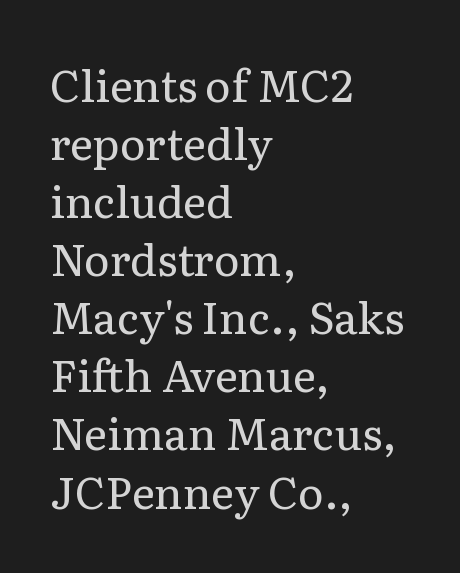
{"serif": "yes", "italic": "no", "bold": "no", "weight": "regular", "width": "normal", "stroke_contrast": "low", "x_height": "medium", "monospaced": "no", "underline": "no", "align": "left", "line_spacing": "normal", "line_spacing_ratio": 1.32, "letter_spacing": "normal", "letter_spacing_em": 0.0, "glyph_px": 44}
